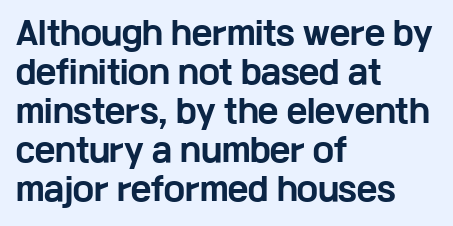
Q: Is the text bold? A: Yes.
Q: Is the text italic (slanted)? A: No, it is upright.
Q: Is the typeface a serif or a sans-serif typeface? A: Sans-serif.
Q: Is the text underlined? A: No.
Q: How is the paragraph aligned? A: Left-aligned.
Q: Is the spacing between letters normal or unusually wide? A: Normal.
Q: Is the spacing between lines tight, normal or loose? A: Normal.
Q: Width (condensed, normal, or wide)? A: Wide.
Q: Stroke contrast? A: Low.
Q: x-height? A: Medium.
Q: Monospaced? A: No.
